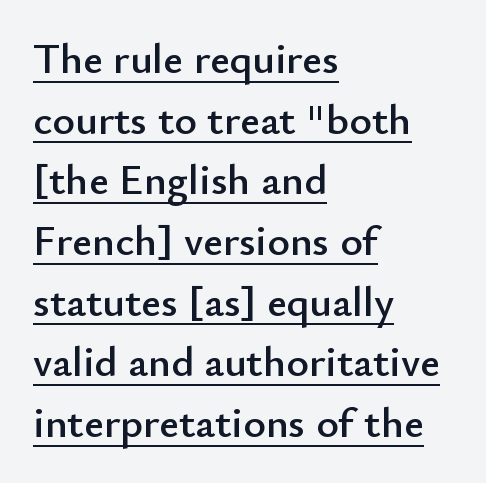
Q: Is the text italic (slanted)? A: No, it is upright.
Q: Is the typeface a serif or a sans-serif typeface? A: Sans-serif.
Q: Is the text underlined? A: Yes.
Q: How is the paragraph aligned? A: Left-aligned.
Q: Is the spacing between letters normal or unusually wide? A: Normal.
Q: Is the spacing between lines tight, normal or loose? A: Normal.
Q: Width (condensed, normal, or wide)? A: Normal.
Q: Stroke contrast? A: Low.
Q: x-height? A: Small.
Q: Monospaced? A: No.
